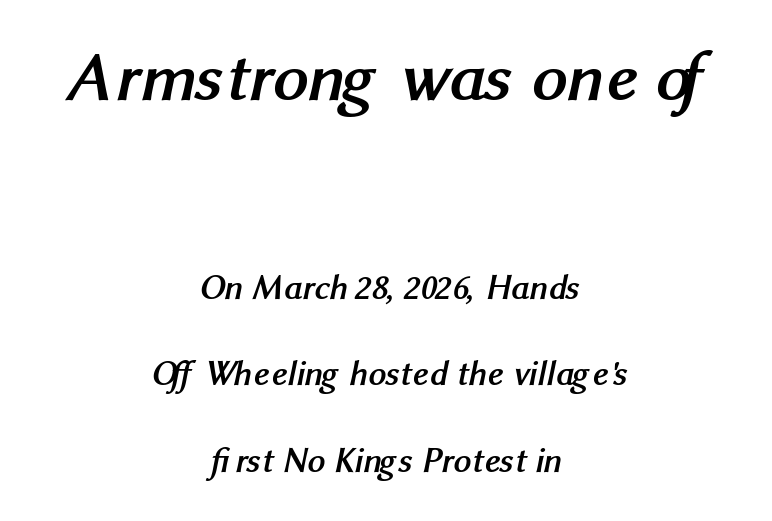
{"serif": "no", "bold": "yes", "weight": "semibold", "width": "normal", "stroke_contrast": "medium", "x_height": "medium", "monospaced": "no", "underline": "no", "align": "center", "line_spacing": "loose", "line_spacing_ratio": 2.48, "letter_spacing": "normal", "letter_spacing_em": 0.0, "larger_block": "first", "size_ratio": 2.0, "glyph_px": 70}
